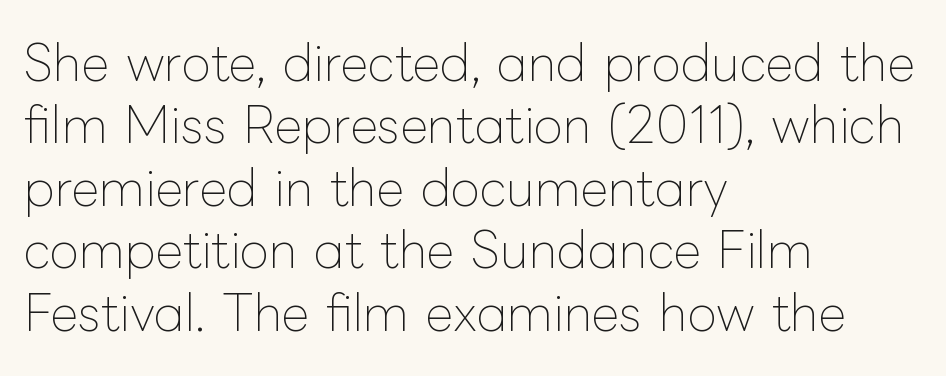
{"italic": "no", "bold": "no", "weight": "thin", "width": "normal", "stroke_contrast": "low", "x_height": "medium", "monospaced": "no", "underline": "no", "align": "left", "line_spacing": "normal", "line_spacing_ratio": 1.3, "letter_spacing": "normal", "letter_spacing_em": 0.0, "glyph_px": 48}
